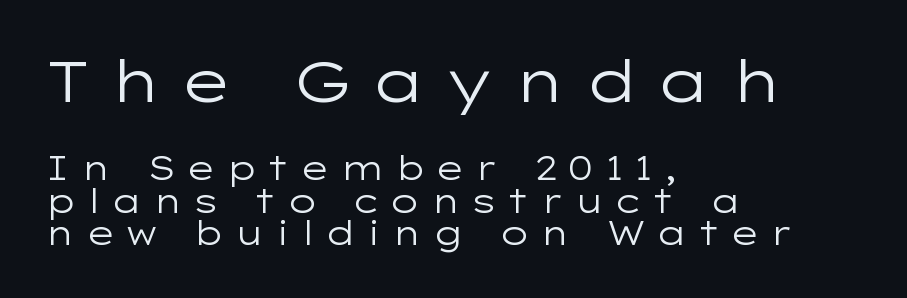
Each new line begins almost immediately beneath the previous one. Compare the two chunks: the upper has the greater cap height. Lines of text with bare space underneath. The passage shown is typed in a proportional face where columns would drift. Posture: upright roman.
